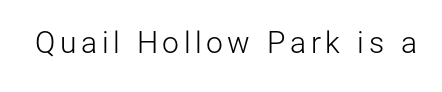
The image shows 30 px light sans-serif type, upright; set not underlined; low stroke contrast and a medium x-height.
